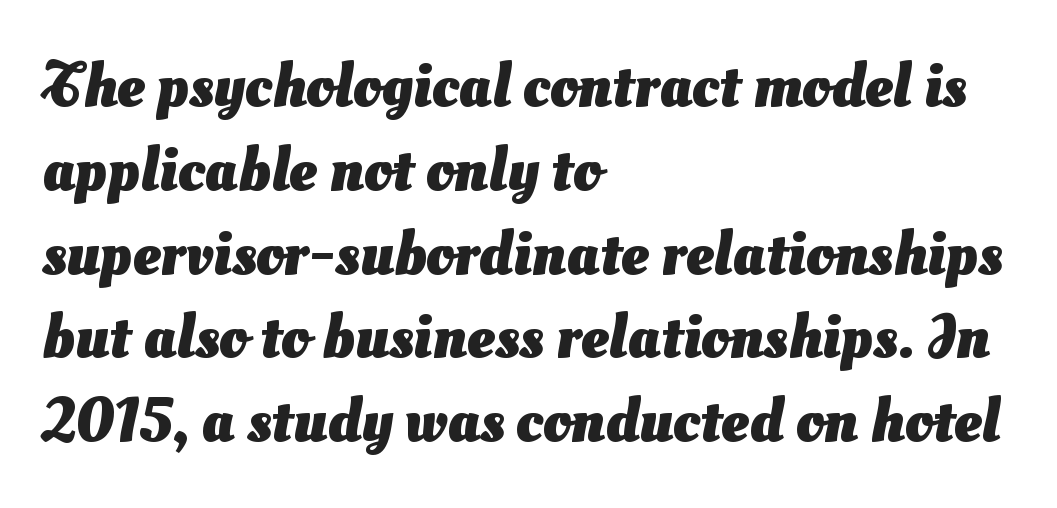
{"serif": "no", "bold": "yes", "weight": "heavy", "width": "normal", "stroke_contrast": "medium", "x_height": "small", "monospaced": "no", "underline": "no", "align": "left", "line_spacing": "normal", "line_spacing_ratio": 1.33, "letter_spacing": "normal", "letter_spacing_em": 0.0, "glyph_px": 63}
